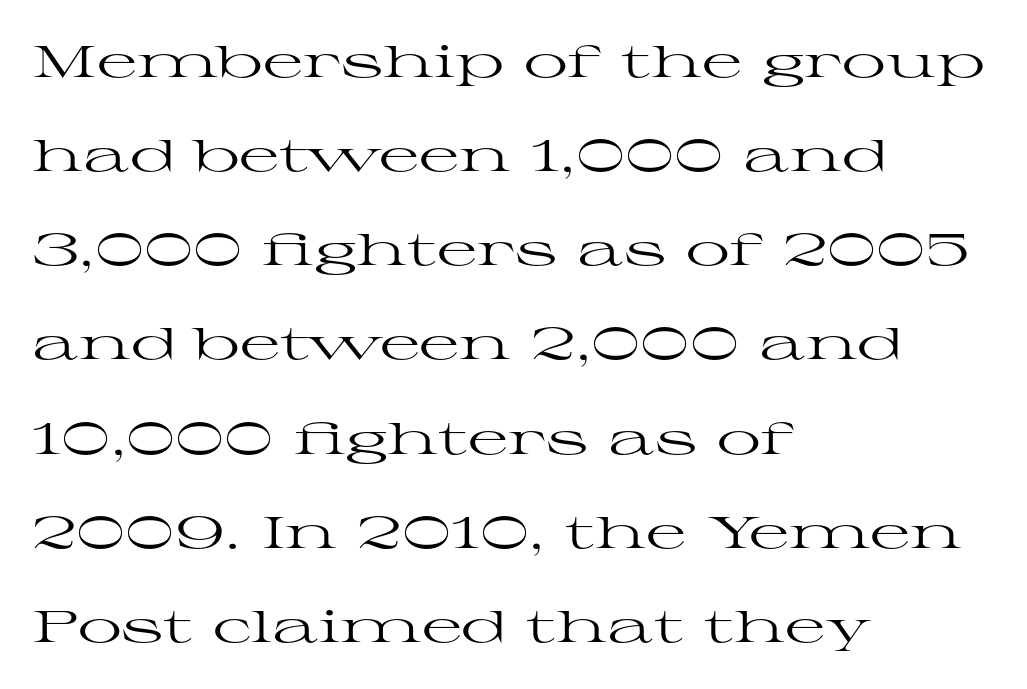
The image shows 44 px regular-weight, wide serif type, upright; set left-aligned, loose line spacing (2.14x), normal letter spacing, not underlined; high stroke contrast and a medium x-height.
